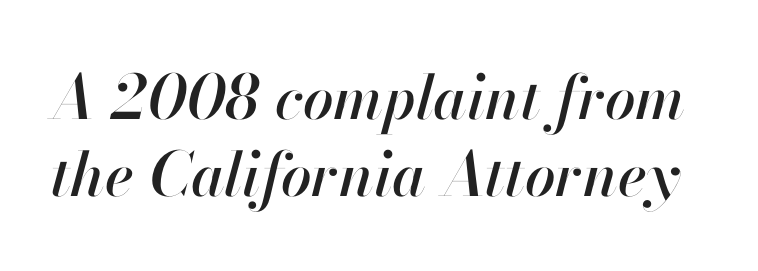
Q: Is the text italic (slanted)? A: Yes, it leans right by about 13 degrees.
Q: Is the text underlined? A: No.
Q: Is the spacing between letters normal or unusually wide? A: Normal.
Q: Is the spacing between lines tight, normal or loose? A: Normal.
Q: Width (condensed, normal, or wide)? A: Normal.
Q: Stroke contrast? A: High.
Q: x-height? A: Small.
Q: Monospaced? A: No.
